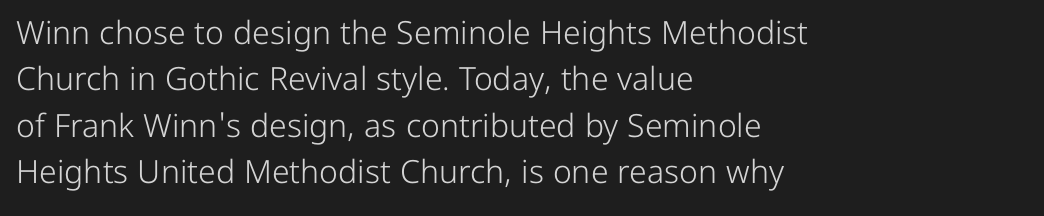
{"serif": "no", "italic": "no", "bold": "no", "weight": "light", "width": "normal", "stroke_contrast": "low", "x_height": "medium", "monospaced": "no", "underline": "no", "align": "left", "line_spacing": "normal", "line_spacing_ratio": 1.45, "letter_spacing": "normal", "letter_spacing_em": 0.0, "glyph_px": 32}
